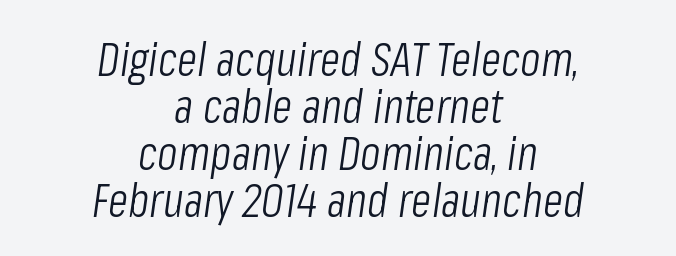
Q: Is the text bold? A: No.
Q: Is the text italic (slanted)? A: Yes, it leans right by about 8 degrees.
Q: Is the text underlined? A: No.
Q: How is the paragraph aligned? A: Centered.
Q: Is the spacing between letters normal or unusually wide? A: Normal.
Q: Is the spacing between lines tight, normal or loose? A: Tight.
Q: Width (condensed, normal, or wide)? A: Condensed.
Q: Stroke contrast? A: Low.
Q: x-height? A: Medium.
Q: Monospaced? A: No.
